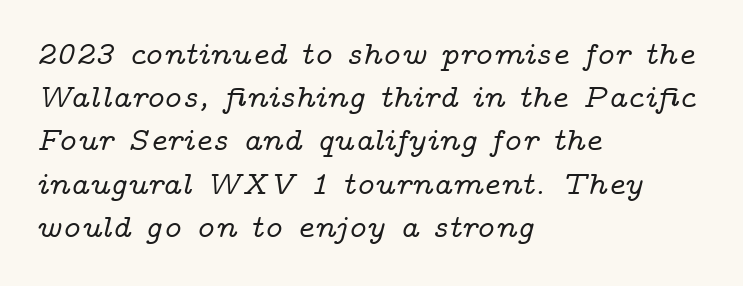
Any mark beneath the type? The region is blank. How would I describe the line gaps? Plain and ordinary. The passage shown has conventional tracking throughout. Serif or sans? Serif — the stroke terminals have little feet.
